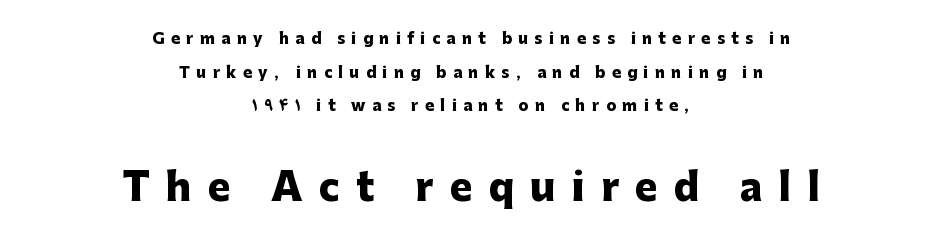
This sample uses expanded letter spacing, leaving extra air between glyphs. This rendering features lettering with no underline. A typesetter would call this proportional, since set widths differ per character. Line spacing here is loose.
